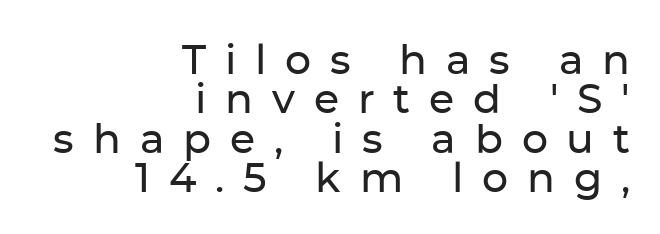
The image shows 41 px sans-serif type, upright; set right-aligned, tight line spacing (0.96x), unusually wide letter spacing (+0.46 em), not underlined; low stroke contrast and a medium x-height.
